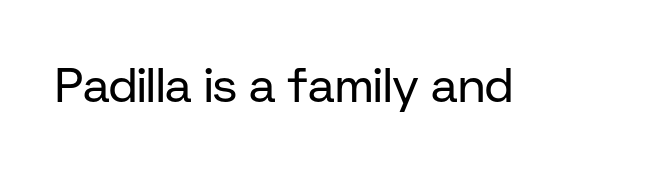
{"serif": "no", "italic": "no", "bold": "no", "weight": "regular", "width": "normal", "stroke_contrast": "low", "x_height": "medium", "monospaced": "no", "underline": "no", "letter_spacing": "normal", "letter_spacing_em": 0.0, "glyph_px": 48}
